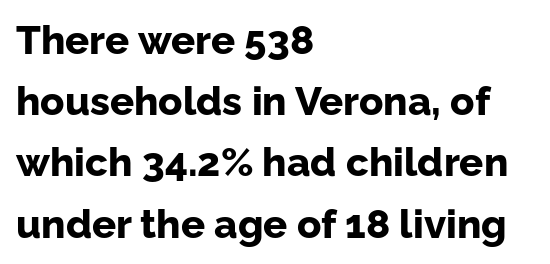
{"serif": "no", "italic": "no", "bold": "yes", "weight": "bold", "width": "normal", "stroke_contrast": "low", "x_height": "medium", "monospaced": "no", "underline": "no", "align": "left", "line_spacing": "normal", "line_spacing_ratio": 1.53, "letter_spacing": "normal", "letter_spacing_em": 0.0, "glyph_px": 40}
